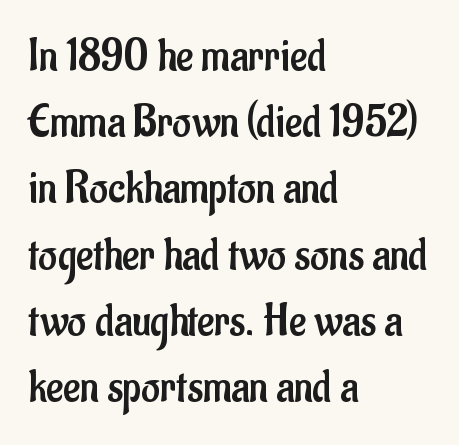
Only glyphs here, with clear space below each row. Short note: letters normally spaced. The characters are drawn with everyday or finer stroke widths. Font category for this specimen: sans-serif. Do the characters align in a grid? No, the font is proportional.
